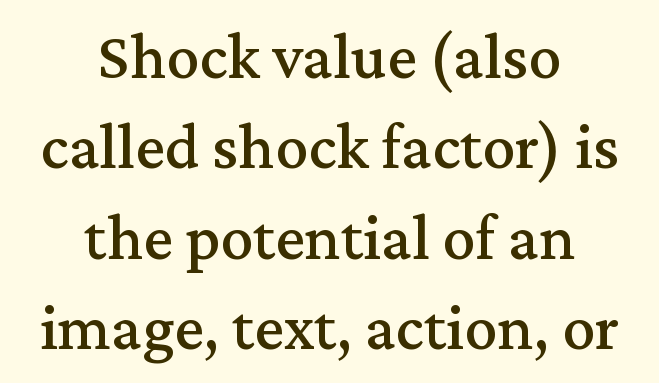
The font family rendered here belongs to the serif group. Type without underlining. Which margin do the lines hug? Neither — every line sits in the middle. The designer left line spacing at the default. Nope, not italic — everything's standing straight. Think of a printed novel: that variable character pitch is what you see here.
